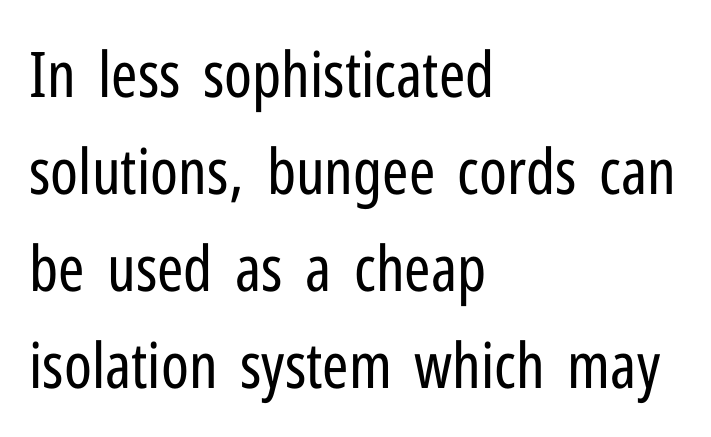
{"serif": "no", "italic": "no", "bold": "no", "weight": "regular", "width": "condensed", "stroke_contrast": "low", "x_height": "medium", "monospaced": "no", "underline": "no", "align": "left", "line_spacing": "normal", "line_spacing_ratio": 1.54, "letter_spacing": "normal", "letter_spacing_em": 0.0, "glyph_px": 63}
